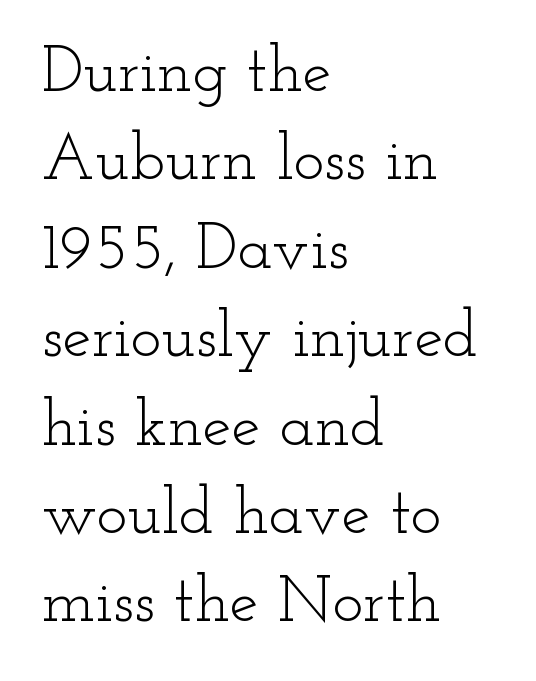
{"serif": "yes", "italic": "no", "bold": "no", "weight": "light", "width": "wide", "stroke_contrast": "low", "x_height": "small", "monospaced": "no", "underline": "no", "align": "left", "line_spacing": "normal", "line_spacing_ratio": 1.36, "letter_spacing": "normal", "letter_spacing_em": 0.0, "glyph_px": 65}
